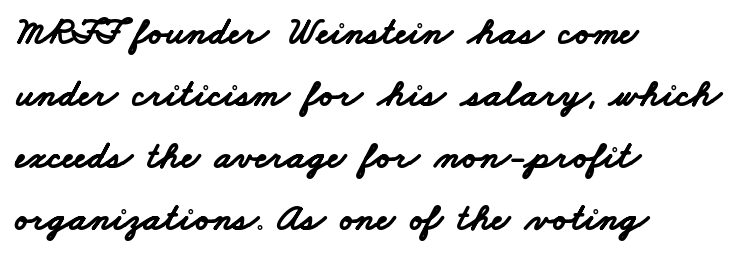
Q: Is the text bold? A: Yes.
Q: Is the typeface a serif or a sans-serif typeface? A: Sans-serif.
Q: Is the text underlined? A: No.
Q: How is the paragraph aligned? A: Left-aligned.
Q: Is the spacing between letters normal or unusually wide? A: Normal.
Q: Is the spacing between lines tight, normal or loose? A: Normal.
Q: Width (condensed, normal, or wide)? A: Wide.
Q: Stroke contrast? A: Low.
Q: x-height? A: Small.
Q: Monospaced? A: No.
